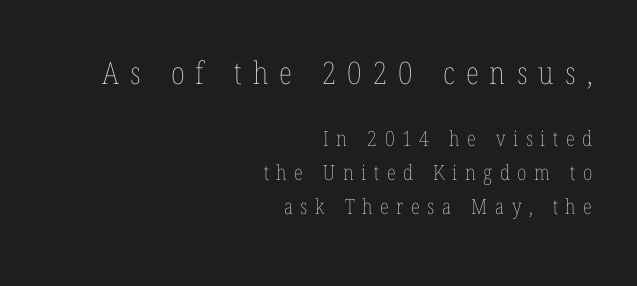
Caption: upper text group enlarged, lower text group reduced. Underline: absent. The paragraph has a hard right edge and a soft left edge. Italic? Not at all — the glyphs are vertical.
